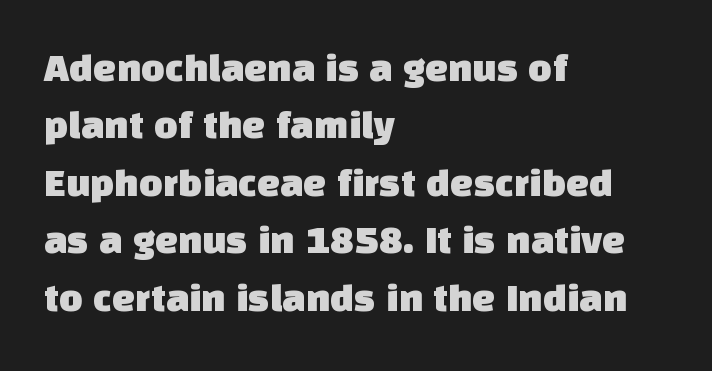
Q: Is the typeface a serif or a sans-serif typeface? A: Sans-serif.
Q: Is the text underlined? A: No.
Q: How is the paragraph aligned? A: Left-aligned.
Q: Is the spacing between letters normal or unusually wide? A: Normal.
Q: Is the spacing between lines tight, normal or loose? A: Normal.
Q: Width (condensed, normal, or wide)? A: Normal.
Q: Stroke contrast? A: Low.
Q: x-height? A: Large.
Q: Monospaced? A: No.
